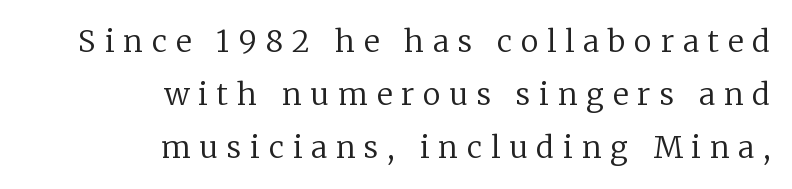
{"serif": "yes", "italic": "no", "bold": "no", "weight": "regular", "width": "normal", "stroke_contrast": "low", "x_height": "medium", "monospaced": "no", "underline": "no", "align": "right", "line_spacing_ratio": 1.76, "letter_spacing": "wide", "letter_spacing_em": 0.3, "glyph_px": 30}
